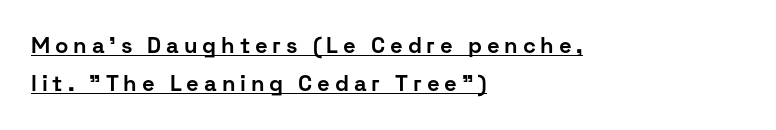
Q: Is the text bold? A: Yes.
Q: Is the text italic (slanted)? A: No, it is upright.
Q: Is the text underlined? A: Yes.
Q: How is the paragraph aligned? A: Left-aligned.
Q: Is the spacing between letters normal or unusually wide? A: Unusually wide.
